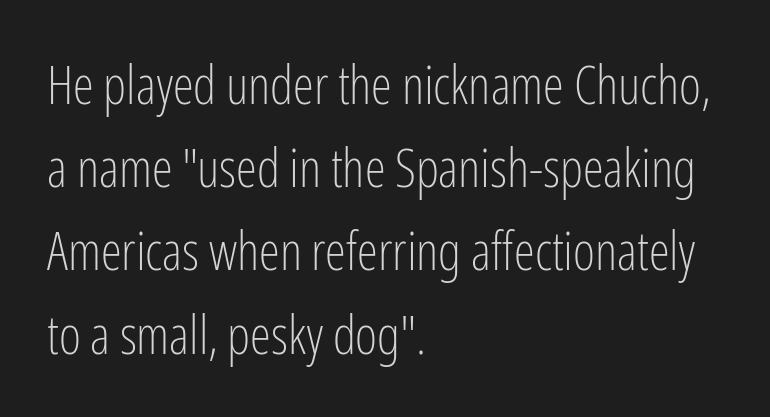
Each letter keeps its own natural width here, so spacing adapts to shape. Standard letterfit; no display-style spreading of the glyphs. Nobody drew a line under any word here. Does the type have serifs? No, each stem ends abruptly. This sample uses an upright cut, with every glyph sitting square on the baseline.
